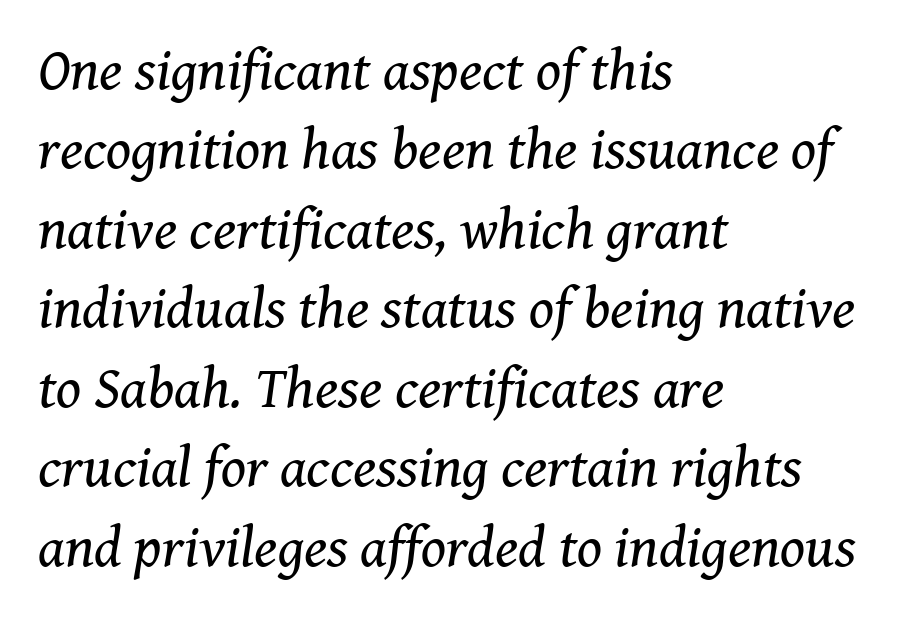
Q: Is the text bold? A: No.
Q: Is the text italic (slanted)? A: Yes, it leans right by about 8 degrees.
Q: Is the typeface a serif or a sans-serif typeface? A: Serif.
Q: Is the text underlined? A: No.
Q: How is the paragraph aligned? A: Left-aligned.
Q: Is the spacing between letters normal or unusually wide? A: Normal.
Q: Is the spacing between lines tight, normal or loose? A: Normal.
Q: Width (condensed, normal, or wide)? A: Normal.
Q: Stroke contrast? A: Medium.
Q: x-height? A: Medium.
Q: Monospaced? A: No.
